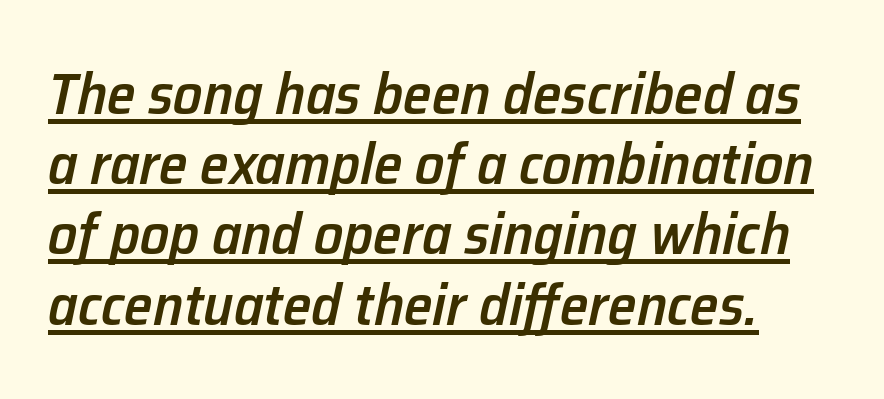
{"italic": "yes", "lean": "right", "slant_degrees": 12, "bold": "semi", "weight": "semibold", "width": "normal", "stroke_contrast": "low", "x_height": "medium", "monospaced": "no", "underline": "yes", "line_spacing_ratio": 1.21, "letter_spacing": "normal", "letter_spacing_em": 0.0, "glyph_px": 58}
